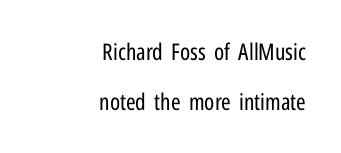
The image shows 23 px text type, upright; set right-aligned, loose line spacing (2.19x), normal letter spacing, not underlined.
